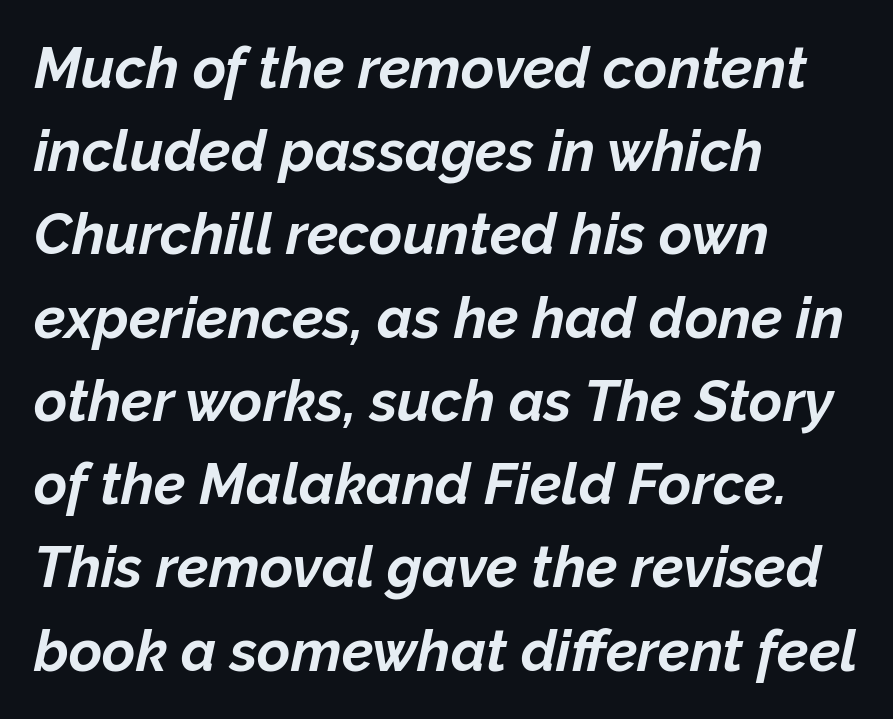
{"italic": "yes", "lean": "right", "slant_degrees": 12, "bold": "yes", "weight": "bold", "width": "normal", "stroke_contrast": "low", "x_height": "medium", "monospaced": "no", "underline": "no", "align": "left", "line_spacing": "normal", "line_spacing_ratio": 1.46, "letter_spacing": "normal", "letter_spacing_em": 0.0, "glyph_px": 57}
